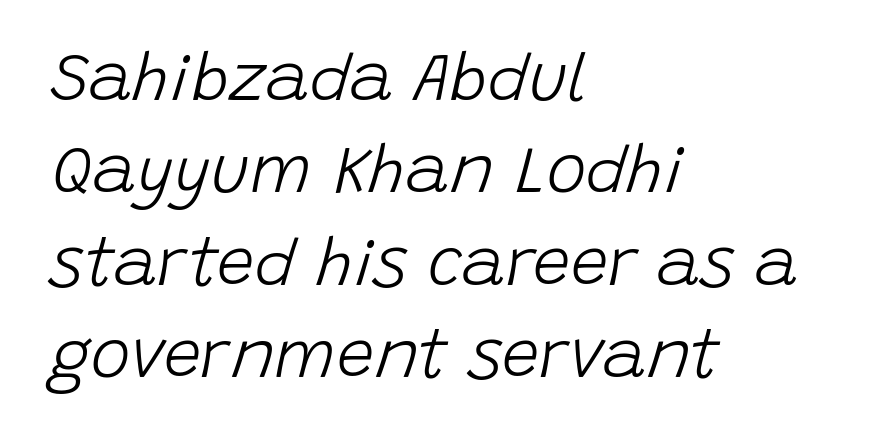
Beneath every word, the page is bare. A quiet, ordinary-to-light weight characterises the typeface. Looks like regular typesetting: each glyph gets only the width it needs. The lines are quadded left. Honestly, the letter spacing is just normal — you wouldn't notice it.
